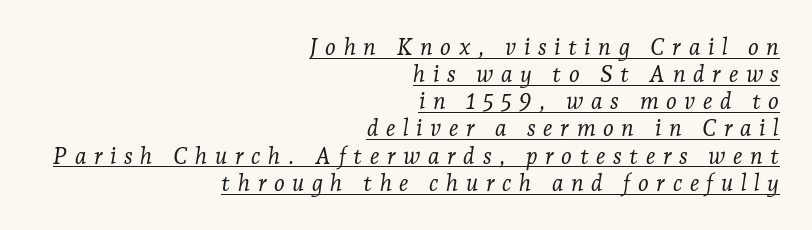
{"italic": "yes", "lean": "right", "slant_degrees": 7, "bold": "no", "underline": "yes", "align": "right", "line_spacing_ratio": 1.18, "letter_spacing": "wide", "letter_spacing_em": 0.33, "glyph_px": 23}
